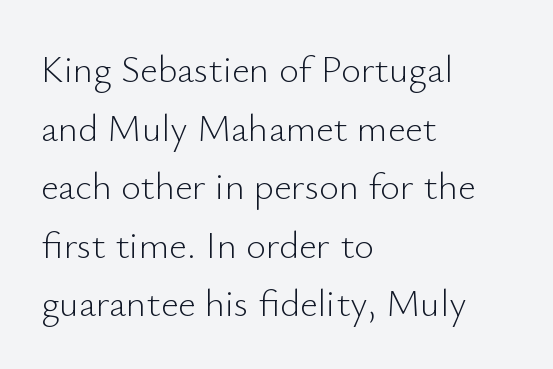
The image shows 38 px light sans-serif type, upright; set left-aligned, normal line spacing (1.54x), normal letter spacing, not underlined; low stroke contrast and a small x-height.
